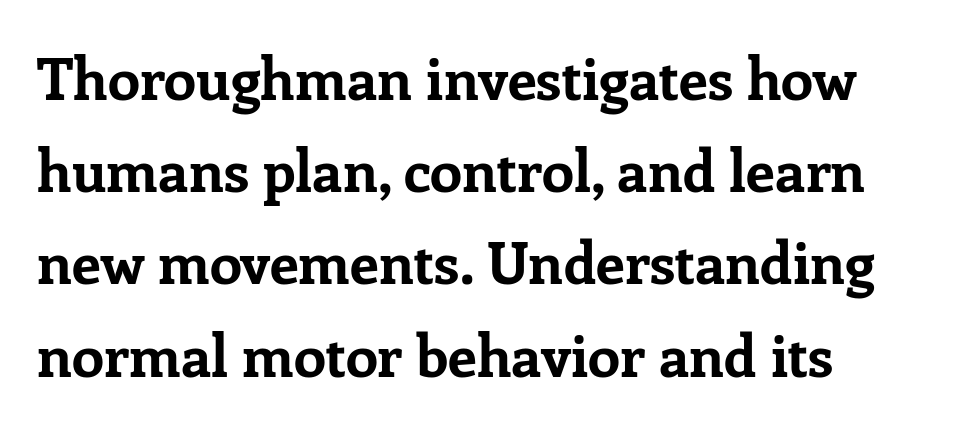
{"serif": "yes", "italic": "no", "bold": "yes", "weight": "bold", "width": "normal", "stroke_contrast": "low", "x_height": "medium", "monospaced": "no", "underline": "no", "line_spacing": "normal", "line_spacing_ratio": 1.59, "letter_spacing": "normal", "letter_spacing_em": 0.0, "glyph_px": 58}
